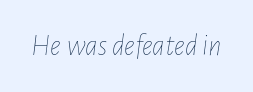
Q: Is the text bold? A: No.
Q: Is the text italic (slanted)? A: Yes, it leans right by about 7 degrees.
Q: Is the text underlined? A: No.
Q: Is the spacing between letters normal or unusually wide? A: Normal.
Q: Width (condensed, normal, or wide)? A: Condensed.
Q: Stroke contrast? A: Low.
Q: x-height? A: Medium.
Q: Monospaced? A: No.
